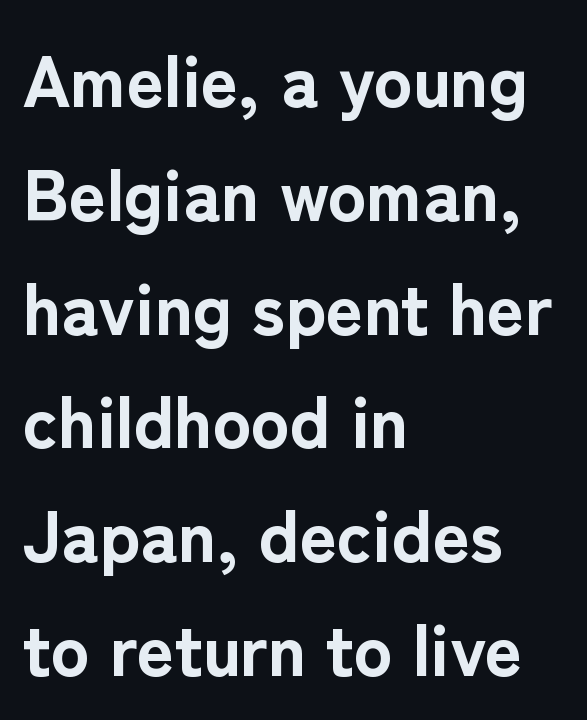
The image shows 72 px bold sans-serif type, upright; set left-aligned, normal line spacing (1.58x), normal letter spacing, not underlined; low stroke contrast and a medium x-height.
